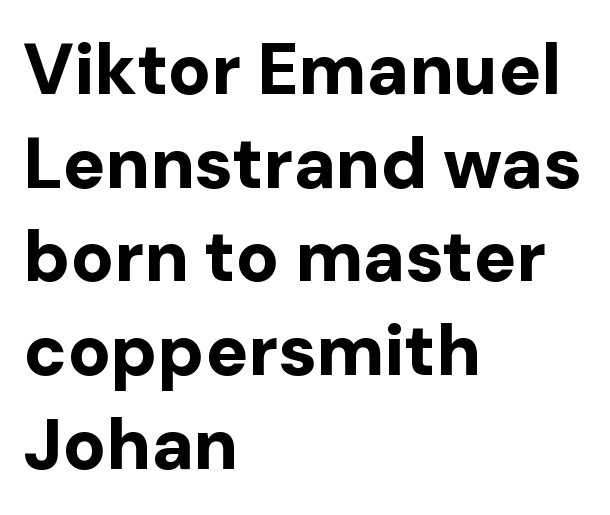
Honestly, the row spacing looks completely unremarkable. This is the regular roman posture of the typeface. Each glyph is drawn with heavy, bold strokes. Type without underlining. The paragraph has a hard left edge and a soft right edge. The tracking reads as untouched default to a designer's eye.
